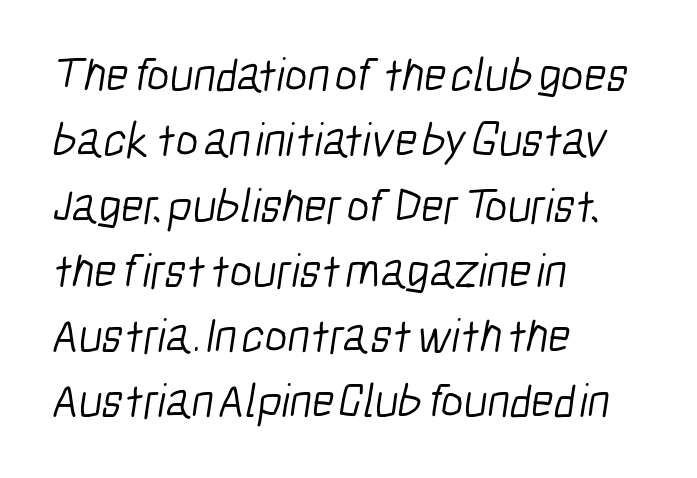
{"serif": "no", "bold": "no", "weight": "light", "width": "condensed", "stroke_contrast": "low", "x_height": "medium", "monospaced": "no", "underline": "no", "align": "left", "line_spacing": "normal", "line_spacing_ratio": 1.36, "letter_spacing": "normal", "letter_spacing_em": 0.0, "glyph_px": 48}
